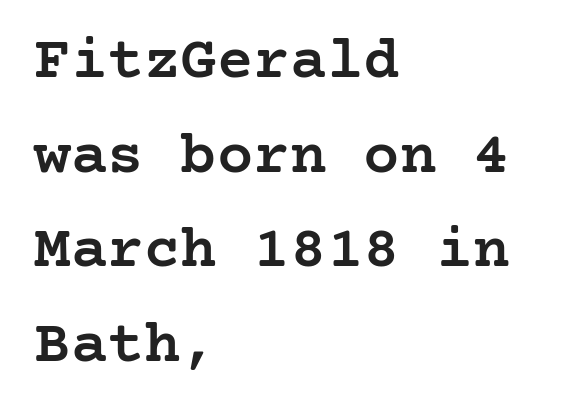
Line spacing here is normal. Default kerning and tracking; the words read as compact shapes. Serif or sans? Serif — the stroke terminals have little feet. Ordinary non-slanted type is in use. The lines are quadded left.
